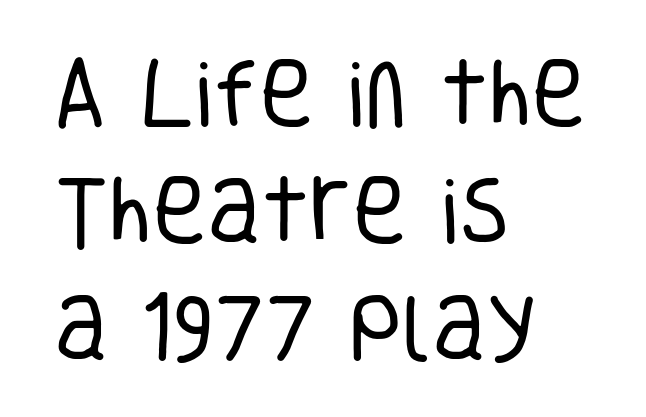
The image shows 74 px regular-weight, condensed sans-serif type, upright; set left-aligned, normal line spacing (1.58x), normal letter spacing, not underlined; low stroke contrast and a large x-height.
